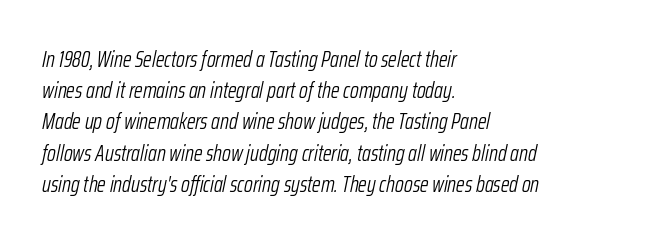
The image shows 22 px text type, italic (leaning right); set left-aligned, normal line spacing (1.42x), normal letter spacing, not underlined.
